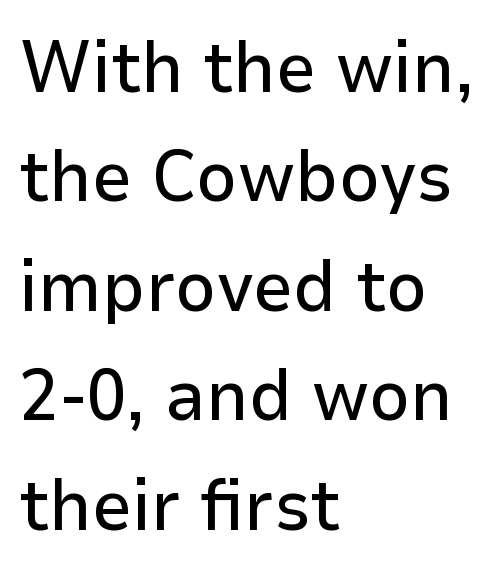
The lines in this sample share a left origin and differ only in where they stop. The passage shown is typeset with a sans-serif family. Words float on clear page, feet unadorned. Ordinary non-slanted type is in use. The rendering keeps characters at their native spacing.
